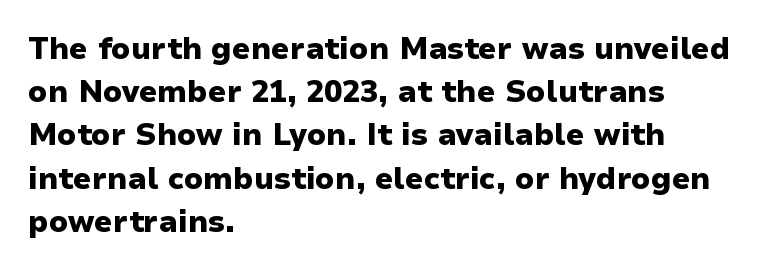
Q: Is the text bold? A: Yes.
Q: Is the text italic (slanted)? A: No, it is upright.
Q: Is the typeface a serif or a sans-serif typeface? A: Sans-serif.
Q: Is the text underlined? A: No.
Q: How is the paragraph aligned? A: Left-aligned.
Q: Is the spacing between letters normal or unusually wide? A: Normal.
Q: Is the spacing between lines tight, normal or loose? A: Normal.
Q: Width (condensed, normal, or wide)? A: Normal.
Q: Stroke contrast? A: Low.
Q: x-height? A: Medium.
Q: Monospaced? A: No.
